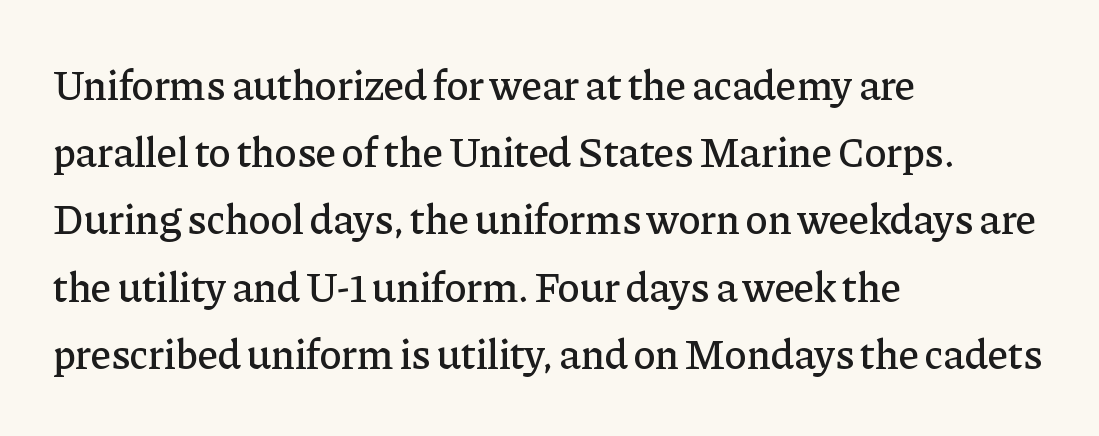
The image shows 42 px serif type, upright; set left-aligned, normal line spacing (1.6x), normal letter spacing, not underlined; low stroke contrast and a medium x-height.
